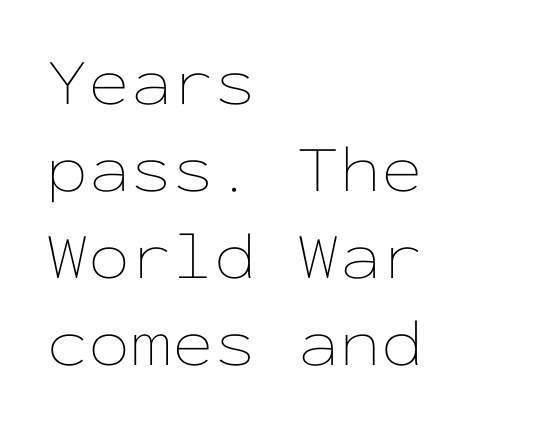
{"italic": "no", "bold": "no", "weight": "thin", "width": "wide", "stroke_contrast": "low", "x_height": "medium", "monospaced": "yes", "underline": "no", "align": "left", "line_spacing": "normal", "line_spacing_ratio": 1.3, "letter_spacing": "normal", "letter_spacing_em": 0.0, "glyph_px": 67}
